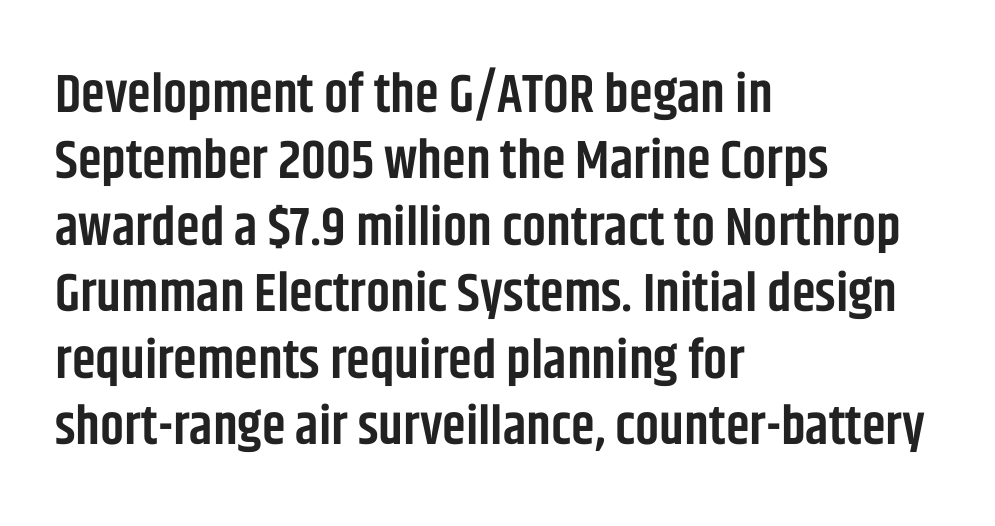
{"serif": "no", "italic": "no", "bold": "semi", "weight": "semibold", "width": "condensed", "stroke_contrast": "low", "x_height": "large", "monospaced": "no", "underline": "no", "align": "left", "line_spacing_ratio": 1.23, "letter_spacing": "normal", "letter_spacing_em": 0.0, "glyph_px": 54}
